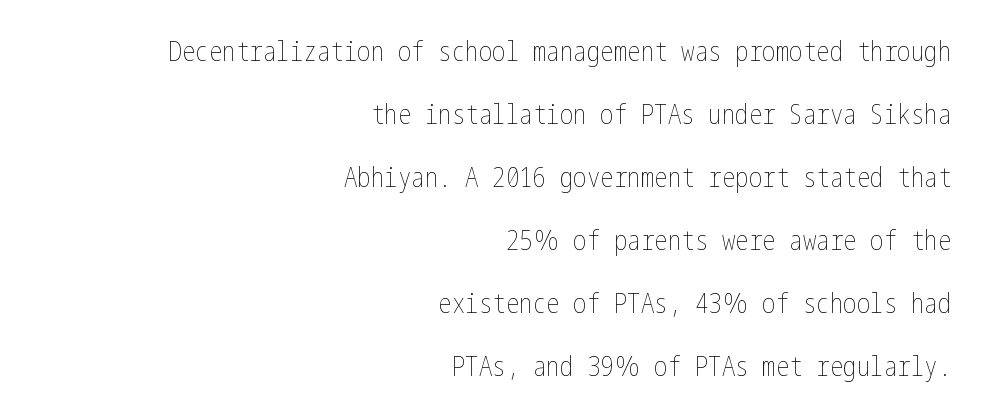
The image shows 27 px text type, upright; set right-aligned, loose line spacing (2.33x), normal letter spacing, not underlined.
